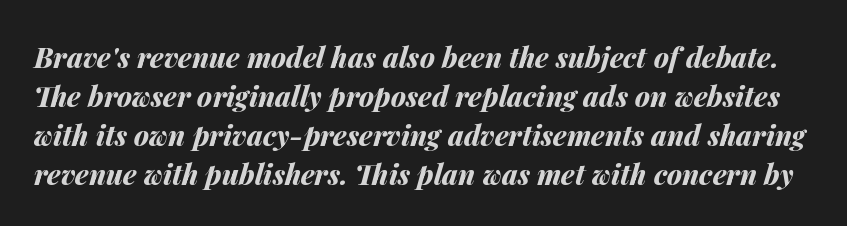
Successive baselines arrive at the customary interval. These lines were composed using italics. Beneath every word, the page is bare. Spacing between characters is what you'd get straight out of the box. The letters advance in unequal steps, a hallmark of proportional type.
